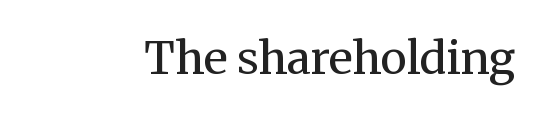
Q: Is the text bold? A: No.
Q: Is the text italic (slanted)? A: No, it is upright.
Q: Is the typeface a serif or a sans-serif typeface? A: Serif.
Q: Is the text underlined? A: No.
Q: Is the spacing between letters normal or unusually wide? A: Normal.
Q: Width (condensed, normal, or wide)? A: Normal.
Q: Stroke contrast? A: Medium.
Q: x-height? A: Medium.
Q: Monospaced? A: No.
